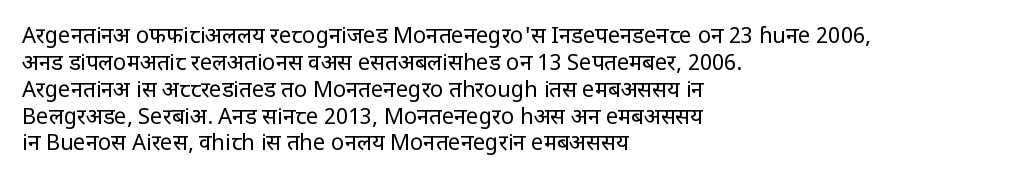
Honestly, the letter spacing is just normal — you wouldn't notice it. A student would call this left alignment; a typographer would say flush left, rag right. The font sits on the lighter half of the weight spectrum, regular included. Just letters on the line, the space beneath them empty.
